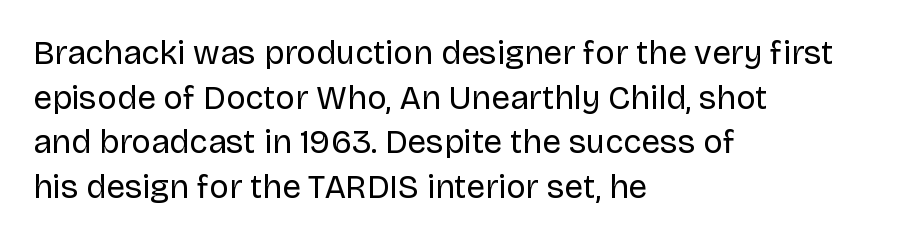
{"serif": "no", "italic": "no", "bold": "no", "weight": "regular", "width": "normal", "stroke_contrast": "low", "x_height": "large", "monospaced": "no", "underline": "no", "align": "left", "line_spacing": "normal", "line_spacing_ratio": 1.35, "letter_spacing": "normal", "letter_spacing_em": 0.0, "glyph_px": 33}
